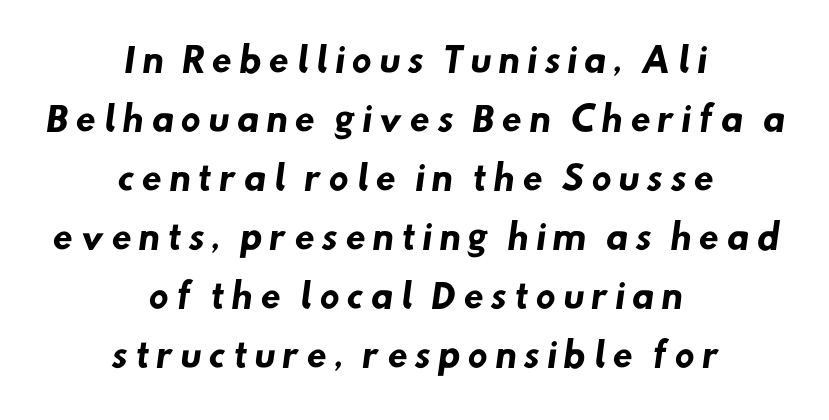
{"serif": "no", "bold": "yes", "weight": "heavy", "width": "normal", "stroke_contrast": "low", "x_height": "small", "monospaced": "no", "underline": "no", "align": "center", "line_spacing_ratio": 1.79, "letter_spacing": "wide", "letter_spacing_em": 0.2, "glyph_px": 33}
